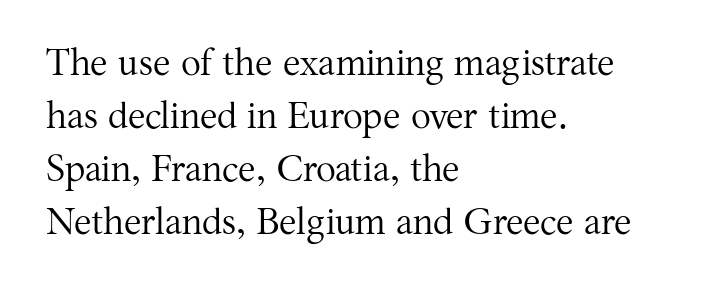
Q: Is the text bold? A: No.
Q: Is the text italic (slanted)? A: No, it is upright.
Q: Is the typeface a serif or a sans-serif typeface? A: Serif.
Q: Is the text underlined? A: No.
Q: How is the paragraph aligned? A: Left-aligned.
Q: Is the spacing between letters normal or unusually wide? A: Normal.
Q: Is the spacing between lines tight, normal or loose? A: Normal.
Q: Width (condensed, normal, or wide)? A: Normal.
Q: Stroke contrast? A: Medium.
Q: x-height? A: Medium.
Q: Monospaced? A: No.
